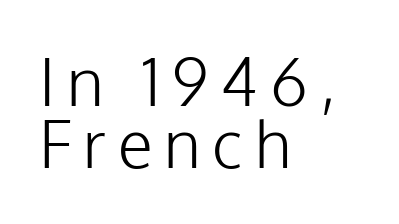
{"serif": "no", "italic": "no", "bold": "no", "weight": "light", "width": "normal", "stroke_contrast": "low", "x_height": "medium", "monospaced": "no", "underline": "no", "align": "left", "line_spacing": "tight", "line_spacing_ratio": 0.96, "glyph_px": 65}
